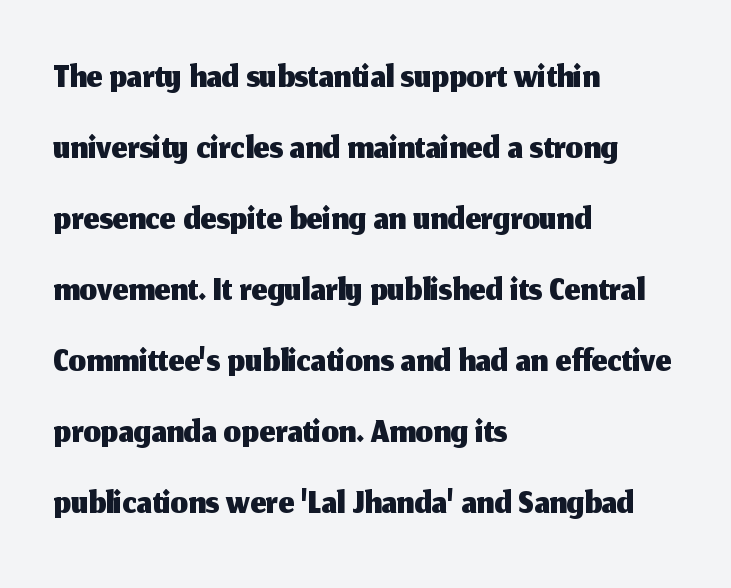
The image shows 55 px sans-serif type, upright; set left-aligned, normal line spacing (1.29x), normal letter spacing, not underlined; medium stroke contrast and a medium x-height.
